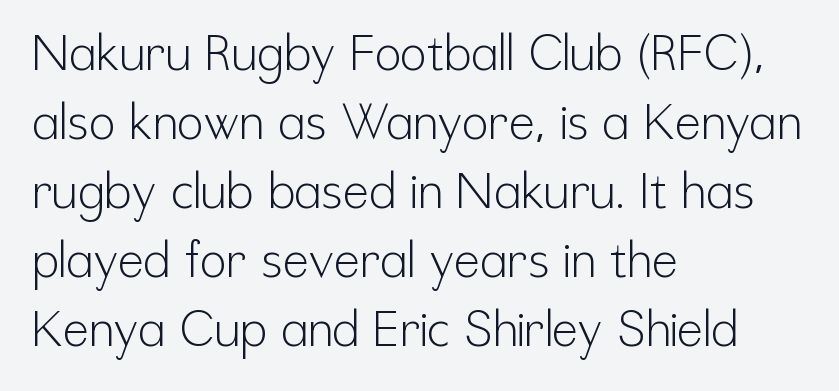
Q: Is the text bold? A: No.
Q: Is the text italic (slanted)? A: No, it is upright.
Q: Is the typeface a serif or a sans-serif typeface? A: Sans-serif.
Q: Is the text underlined? A: No.
Q: How is the paragraph aligned? A: Left-aligned.
Q: Is the spacing between letters normal or unusually wide? A: Normal.
Q: Is the spacing between lines tight, normal or loose? A: Normal.
Q: Width (condensed, normal, or wide)? A: Condensed.
Q: Stroke contrast? A: Low.
Q: x-height? A: Medium.
Q: Monospaced? A: No.
